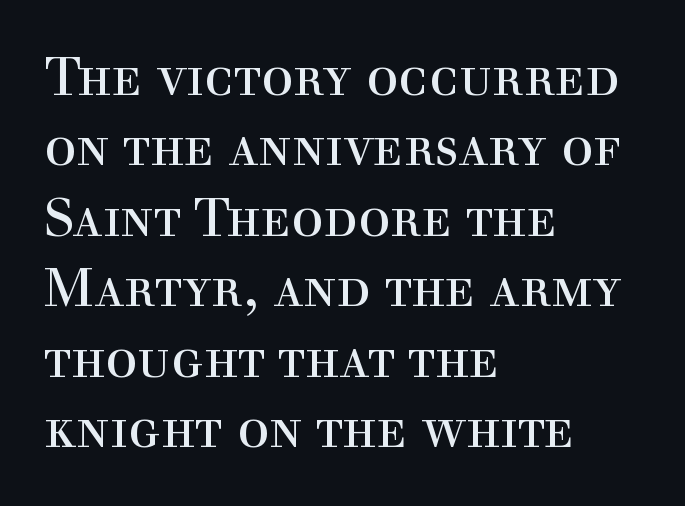
{"serif": "yes", "italic": "no", "bold": "no", "weight": "regular", "width": "normal", "x_height": "medium", "monospaced": "no", "underline": "no", "align": "left", "line_spacing": "normal", "line_spacing_ratio": 1.33, "letter_spacing": "normal", "letter_spacing_em": 0.0, "glyph_px": 53}
